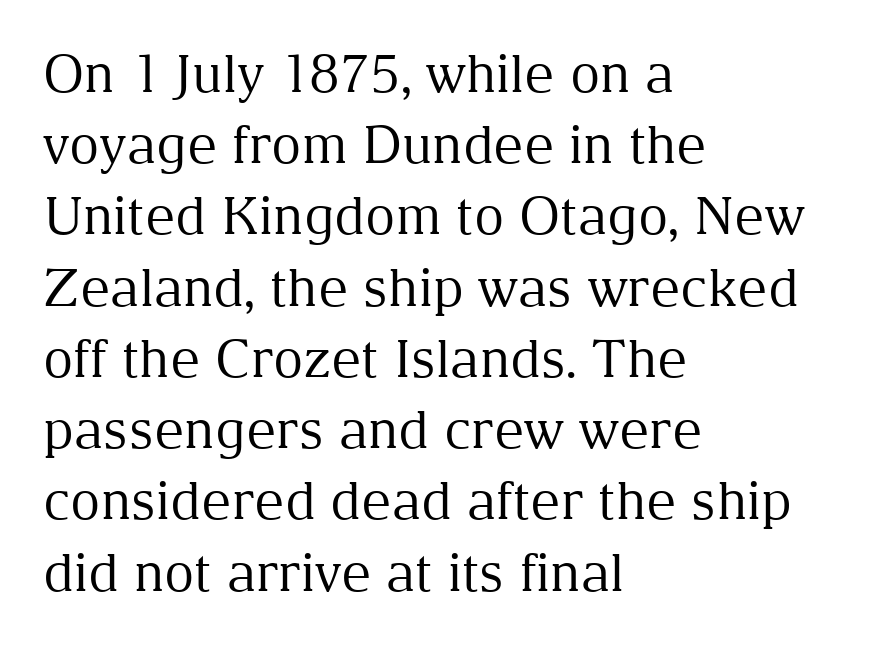
{"serif": "yes", "italic": "no", "bold": "no", "weight": "regular", "width": "normal", "stroke_contrast": "medium", "x_height": "medium", "monospaced": "no", "underline": "no", "align": "left", "line_spacing": "normal", "line_spacing_ratio": 1.37, "letter_spacing": "normal", "letter_spacing_em": 0.0, "glyph_px": 52}
